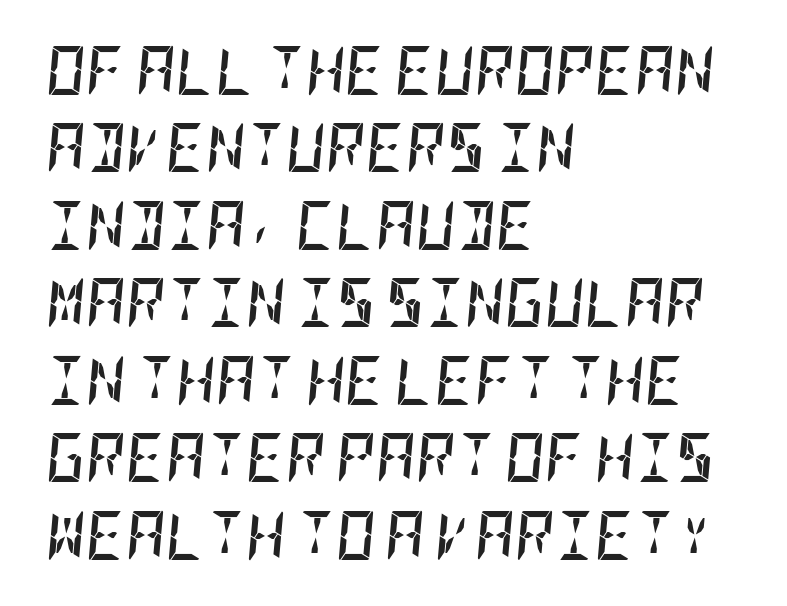
The image shows 49 px semibold, condensed type, italic (leaning right); set left-aligned, normal line spacing (1.58x), normal letter spacing, not underlined; low stroke contrast and a large x-height.
